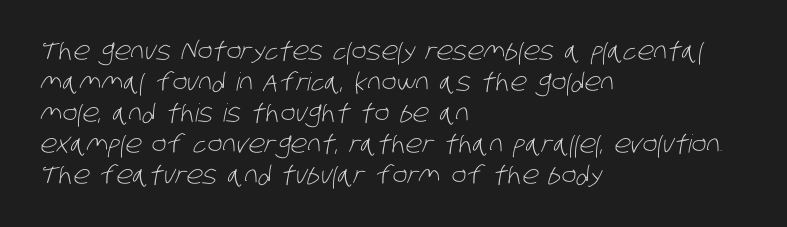
{"bold": "no", "underline": "no", "align": "left", "line_spacing_ratio": 1.24, "letter_spacing": "normal", "letter_spacing_em": 0.0, "glyph_px": 25}
